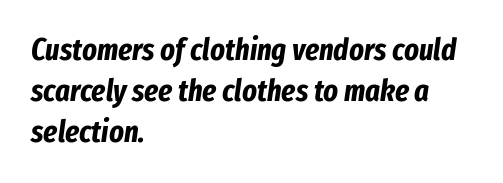
{"italic": "yes", "lean": "right", "slant_degrees": 8, "bold": "yes", "weight": "bold", "width": "condensed", "stroke_contrast": "low", "x_height": "medium", "monospaced": "no", "underline": "no", "align": "left", "line_spacing": "normal", "line_spacing_ratio": 1.33, "letter_spacing": "normal", "letter_spacing_em": 0.0, "glyph_px": 31}
